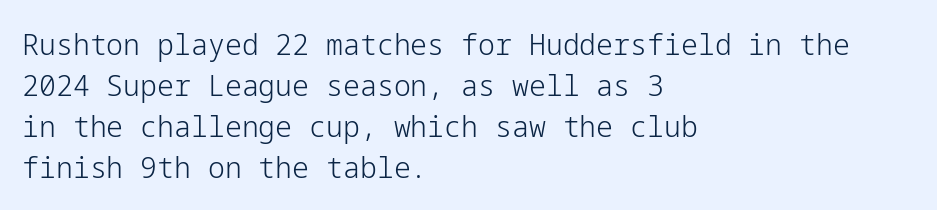
The lettering stays uniformly vertical, giving the passage a roman look. Each word holds together tightly as a unit, with standard inter-letter gaps. Stem width sits at or under what a default text font uses. This is sans-serif lettering, the kind often seen on screens and signage. The glyphs are unaccompanied by any horizontal stroke below them. Is there much room between lines? A standard amount, neither cramped nor airy.
